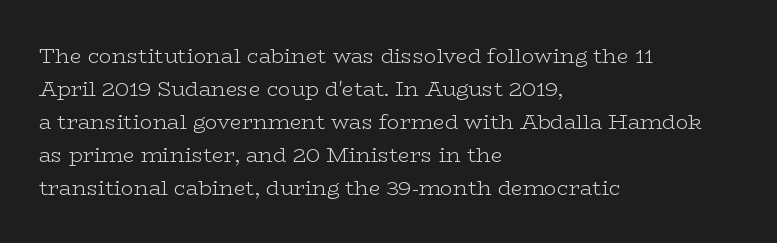
Q: Is the text bold? A: No.
Q: Is the text italic (slanted)? A: No, it is upright.
Q: Is the text underlined? A: No.
Q: How is the paragraph aligned? A: Left-aligned.
Q: Is the spacing between letters normal or unusually wide? A: Normal.
Q: Is the spacing between lines tight, normal or loose? A: Normal.
